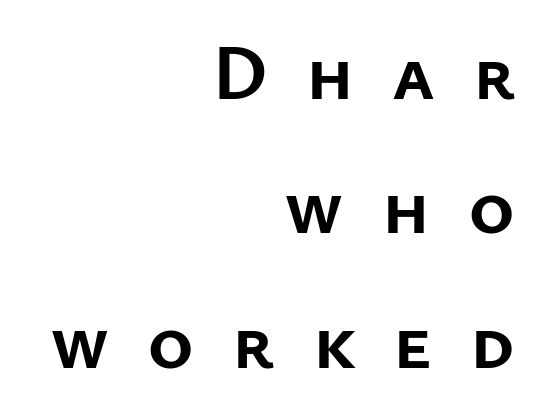
Nope, not italic — everything's standing straight. These lines have a slow, spaced-out rhythm from letter to letter. This sample is right-justified, so line beginnings fall wherever the words allow. The space between consecutive lines is moderate. The type family on display is of the sans-serif kind. Heavy, bold letterforms.
